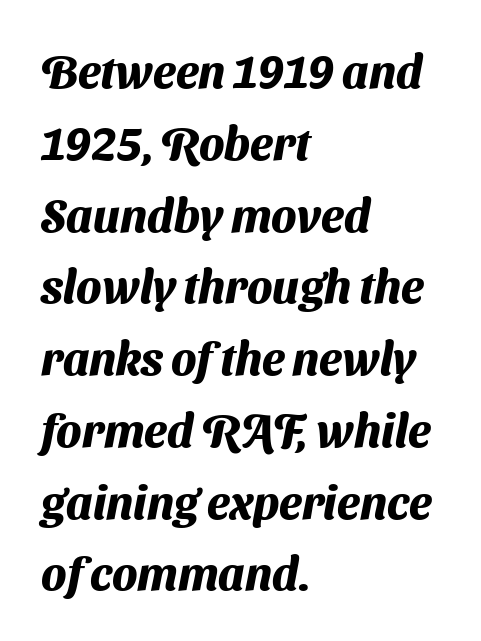
The image shows 46 px heavy sans-serif type; set left-aligned, normal line spacing (1.56x), normal letter spacing, not underlined; medium stroke contrast and a medium x-height.
